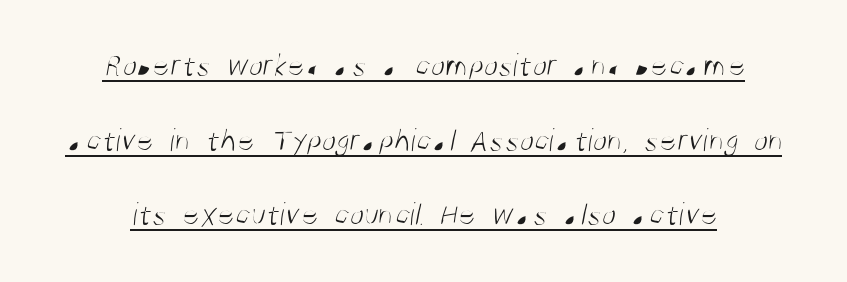
I'd call this a sans setting — the letters go barefoot. What stands out about the letter spacing? Nothing — it is the standard amount. The passage shown is underscored from start to finish. This block would shrink considerably if given ordinary leading; it's expanded now. Here the designer chose a conventional face with non-uniform glyph widths.
